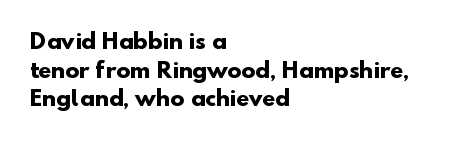
Q: Is the text bold? A: Yes.
Q: Is the text underlined? A: No.
Q: How is the paragraph aligned? A: Left-aligned.
Q: Is the spacing between letters normal or unusually wide? A: Normal.
Q: Is the spacing between lines tight, normal or loose? A: Normal.
